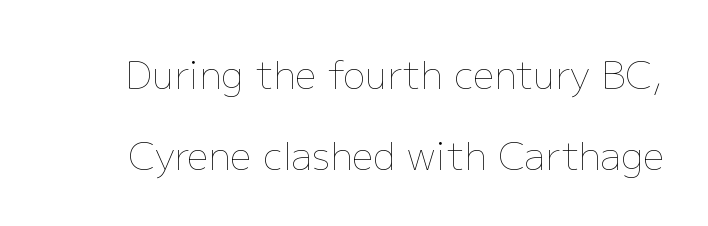
Q: Is the text bold? A: No.
Q: Is the text italic (slanted)? A: No, it is upright.
Q: Is the text underlined? A: No.
Q: Is the spacing between letters normal or unusually wide? A: Normal.
Q: Is the spacing between lines tight, normal or loose? A: Loose.
Q: Width (condensed, normal, or wide)? A: Normal.
Q: Stroke contrast? A: Low.
Q: x-height? A: Medium.
Q: Monospaced? A: No.
